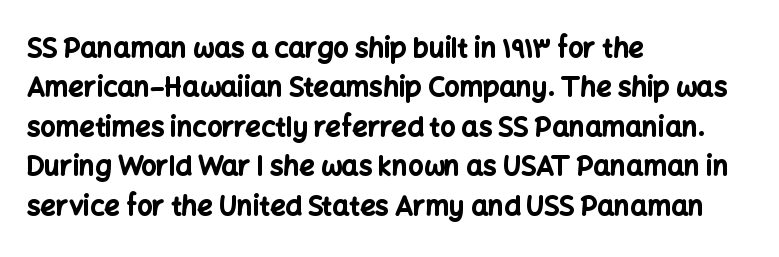
{"italic": "no", "bold": "yes", "underline": "no", "align": "left", "line_spacing": "normal", "line_spacing_ratio": 1.46, "letter_spacing": "normal", "letter_spacing_em": 0.0, "glyph_px": 27}
